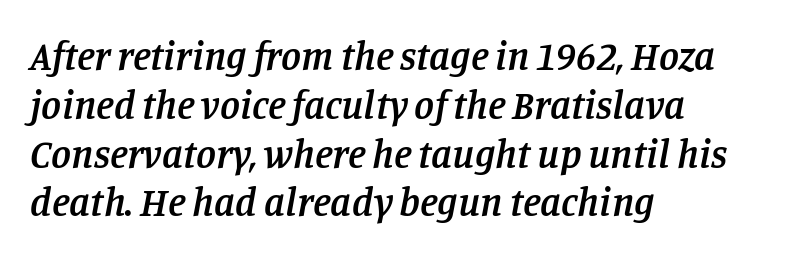
Q: Is the text bold? A: Semi-bold.
Q: Is the text italic (slanted)? A: Yes, it leans right by about 11 degrees.
Q: Is the typeface a serif or a sans-serif typeface? A: Serif.
Q: Is the text underlined? A: No.
Q: How is the paragraph aligned? A: Left-aligned.
Q: Is the spacing between letters normal or unusually wide? A: Normal.
Q: Width (condensed, normal, or wide)? A: Normal.
Q: Stroke contrast? A: Low.
Q: x-height? A: Large.
Q: Monospaced? A: No.
